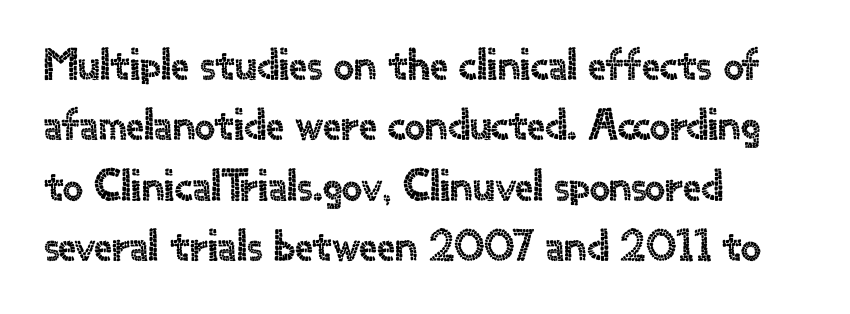
This is the regular roman posture of the typeface. These lines stack with their left ends in a neat column. There is no visible air inserted between adjacent glyphs. The rows are spaced the way most documents space them. Nothing sits at the stroke ends, so this counts as sans-serif.
